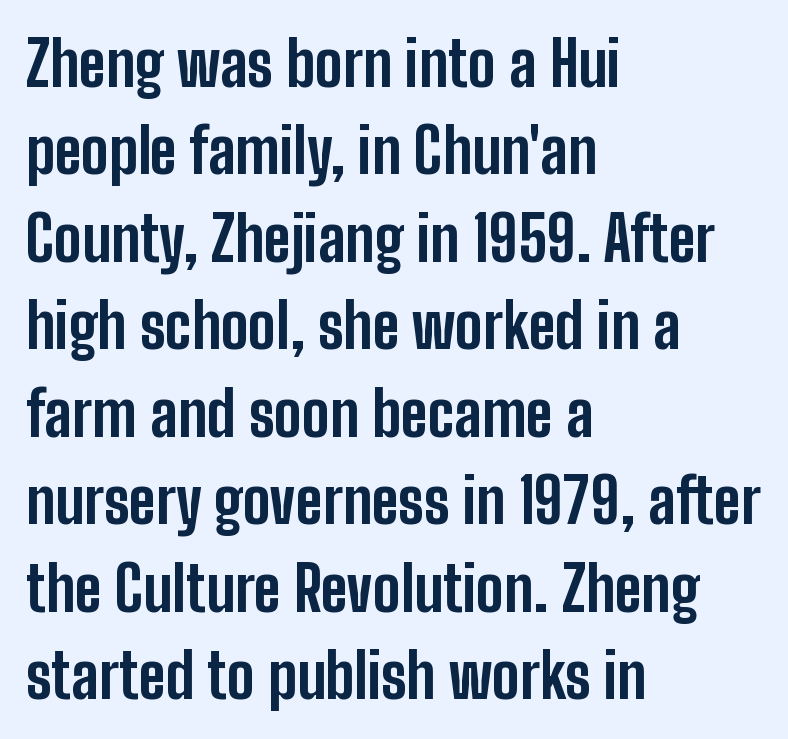
Q: Is the text bold? A: Yes.
Q: Is the text italic (slanted)? A: No, it is upright.
Q: Is the typeface a serif or a sans-serif typeface? A: Sans-serif.
Q: Is the text underlined? A: No.
Q: How is the paragraph aligned? A: Left-aligned.
Q: Is the spacing between letters normal or unusually wide? A: Normal.
Q: Is the spacing between lines tight, normal or loose? A: Normal.
Q: Width (condensed, normal, or wide)? A: Condensed.
Q: Stroke contrast? A: Low.
Q: x-height? A: Medium.
Q: Monospaced? A: No.
